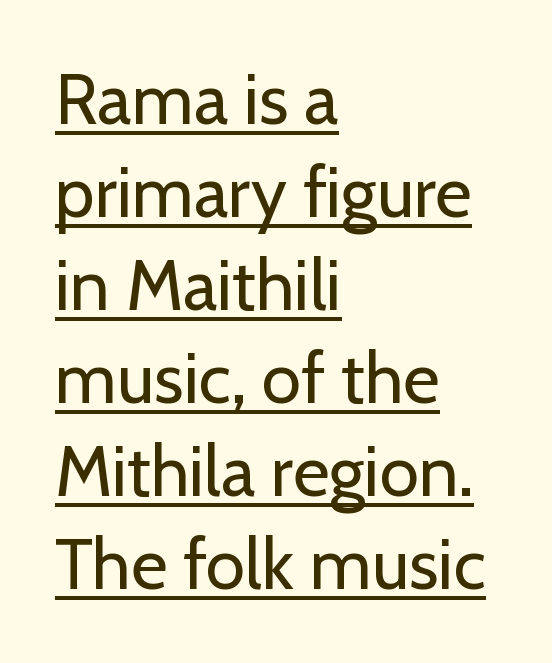
Q: Is the text bold? A: No.
Q: Is the text italic (slanted)? A: No, it is upright.
Q: Is the typeface a serif or a sans-serif typeface? A: Sans-serif.
Q: Is the text underlined? A: Yes.
Q: How is the paragraph aligned? A: Left-aligned.
Q: Is the spacing between letters normal or unusually wide? A: Normal.
Q: Is the spacing between lines tight, normal or loose? A: Normal.
Q: Width (condensed, normal, or wide)? A: Normal.
Q: Stroke contrast? A: Low.
Q: x-height? A: Medium.
Q: Monospaced? A: No.
